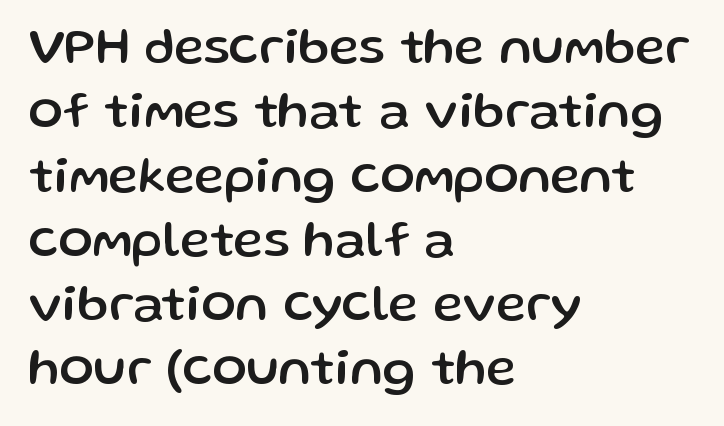
Caption: multi-line text, flush left, ragged right. The letters advance in unequal steps, a hallmark of proportional type. Notice how the stems are strictly vertical — no italics here. A clean baseline with only descenders dipping below it. The passage shown stacks its lines at a standard gap. Students, note that the glyphs here touch the page at normal intervals.
